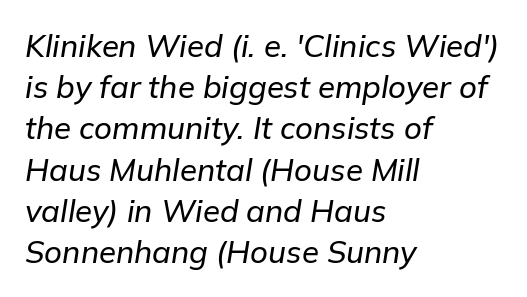
Q: Is the text italic (slanted)? A: Yes, it leans right by about 9 degrees.
Q: Is the text underlined? A: No.
Q: How is the paragraph aligned? A: Left-aligned.
Q: Is the spacing between letters normal or unusually wide? A: Normal.
Q: Is the spacing between lines tight, normal or loose? A: Normal.
Q: Width (condensed, normal, or wide)? A: Normal.
Q: Stroke contrast? A: Low.
Q: x-height? A: Medium.
Q: Monospaced? A: No.
